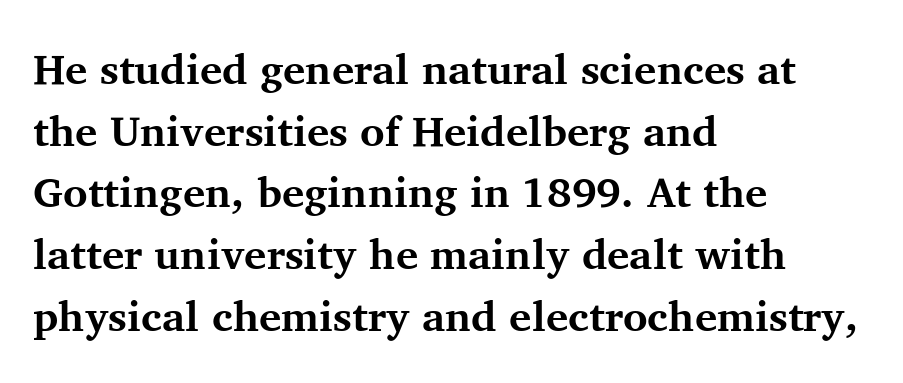
{"serif": "yes", "italic": "no", "bold": "yes", "weight": "bold", "width": "normal", "stroke_contrast": "medium", "x_height": "medium", "monospaced": "no", "underline": "no", "align": "left", "line_spacing": "normal", "line_spacing_ratio": 1.47, "letter_spacing": "normal", "letter_spacing_em": 0.0, "glyph_px": 42}
